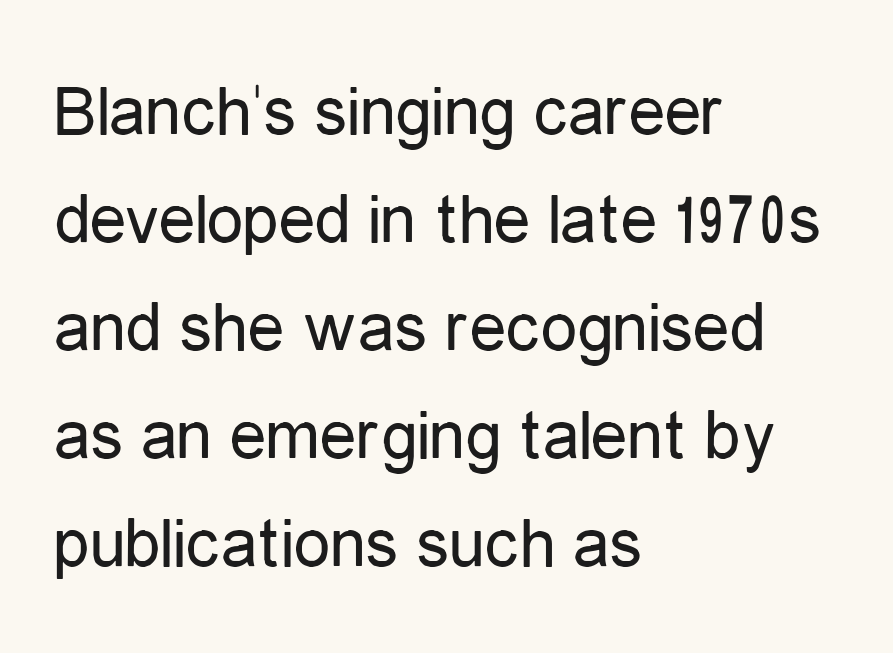
The area under the type is left untouched. What kind of face is this? One without serifs — a sans. This sample keeps an unexceptional amount of space between lines. The rag falls on the right side of this text block. The typography opts for an upright posture over an oblique one. This reads as an unemphasized weight, regular at the heaviest.
